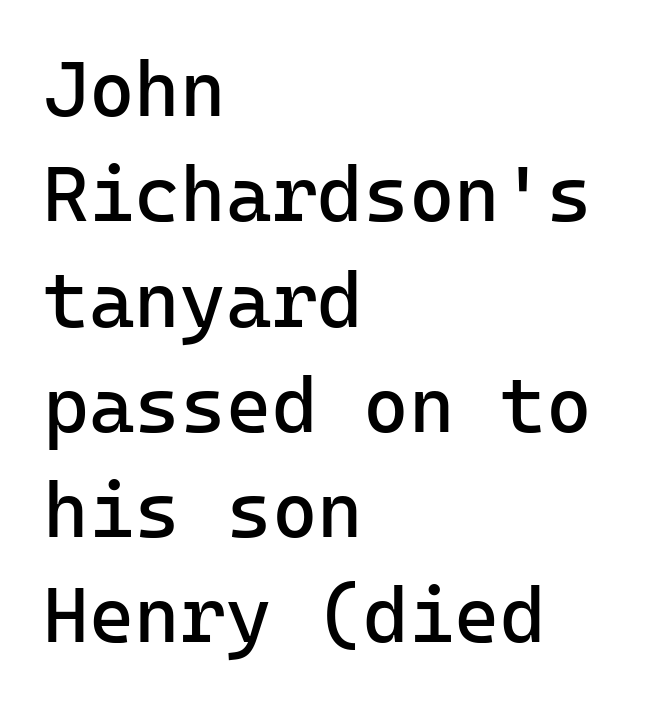
The image shows 78 px regular-weight sans-serif type, upright, monospaced; set left-aligned, normal line spacing (1.35x), normal letter spacing, not underlined; low stroke contrast and a medium x-height.
